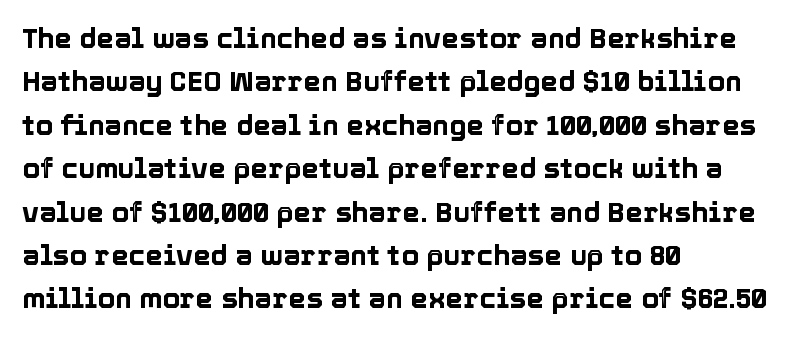
Q: Is the text italic (slanted)? A: No, it is upright.
Q: Is the text underlined? A: No.
Q: How is the paragraph aligned? A: Left-aligned.
Q: Is the spacing between letters normal or unusually wide? A: Normal.
Q: Is the spacing between lines tight, normal or loose? A: Normal.
Q: Width (condensed, normal, or wide)? A: Normal.
Q: x-height? A: Medium.
Q: Monospaced? A: No.
